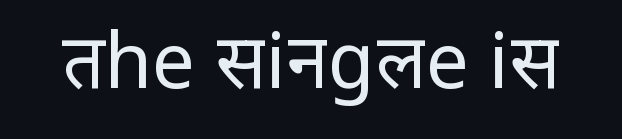
Here the designer chose a conventional face with non-uniform glyph widths. To sum up the face: it is a sans, with no serifs. A bare baseline throughout the passage. In terms of posture, this sample is upright. Compared with a typical body face, this is equally light or lighter still. The rendering keeps characters at their native spacing.
